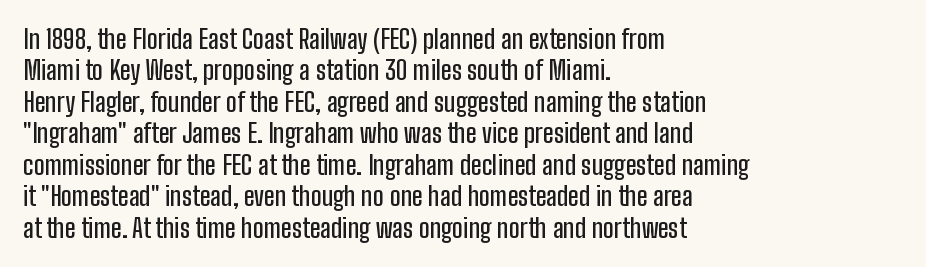
Q: Is the text italic (slanted)? A: No, it is upright.
Q: Is the text underlined? A: No.
Q: How is the paragraph aligned? A: Left-aligned.
Q: Is the spacing between letters normal or unusually wide? A: Normal.
